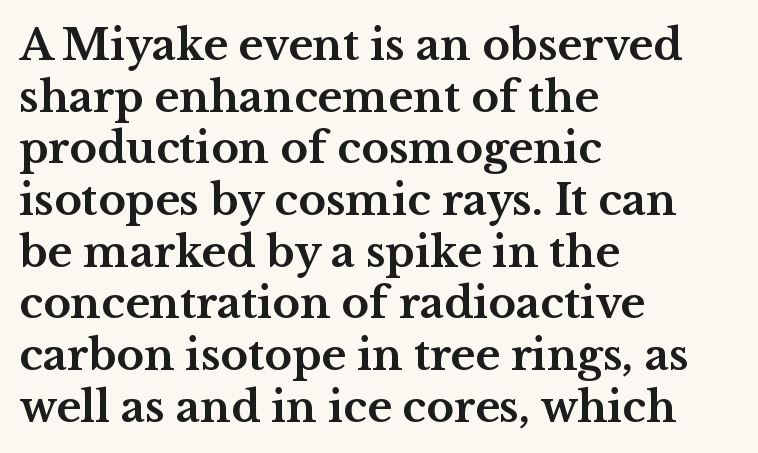
The image shows 42 px bold, wide serif type, upright; set left-aligned, line spacing 1.23x, normal letter spacing, not underlined; medium stroke contrast and a medium x-height.
